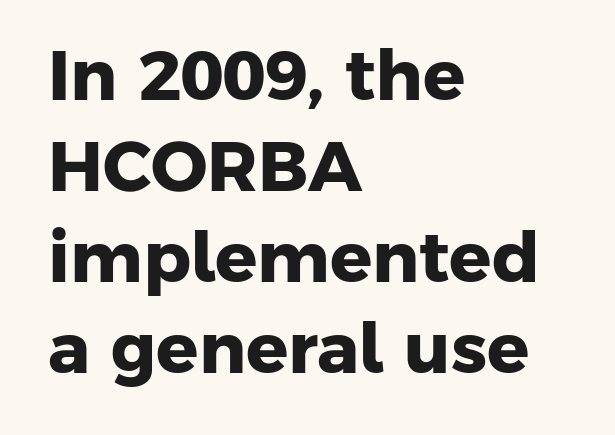
The image shows 70 px heavy sans-serif type; set left-aligned, normal line spacing (1.3x), normal letter spacing, not underlined; low stroke contrast and a medium x-height.
